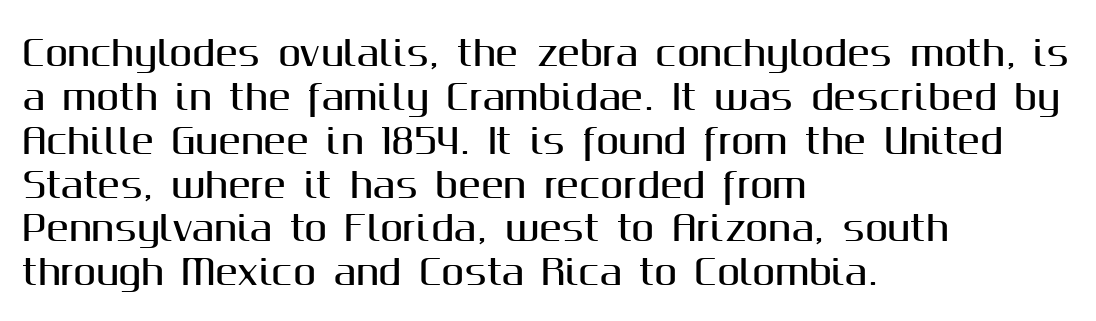
The image shows 34 px sans-serif type, upright; set left-aligned, normal line spacing (1.29x), normal letter spacing, not underlined; medium stroke contrast and a medium x-height.
